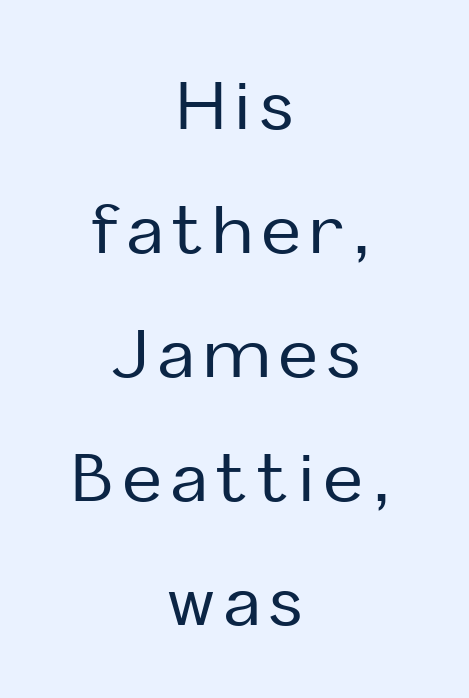
Q: Is the text italic (slanted)? A: No, it is upright.
Q: Is the typeface a serif or a sans-serif typeface? A: Sans-serif.
Q: Is the text underlined? A: No.
Q: How is the paragraph aligned? A: Centered.
Q: Width (condensed, normal, or wide)? A: Normal.
Q: Stroke contrast? A: Low.
Q: x-height? A: Medium.
Q: Monospaced? A: No.
